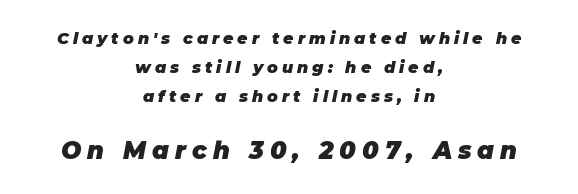
Q: Is the text bold? A: Yes.
Q: Is the text italic (slanted)? A: Yes, it leans right by about 11 degrees.
Q: Is the text underlined? A: No.
Q: How is the paragraph aligned? A: Centered.
Q: Is the spacing between letters normal or unusually wide? A: Unusually wide.
Q: Which block of text is set in a larger size, the first (top) or the second (bottom)? A: The second (bottom) one.
